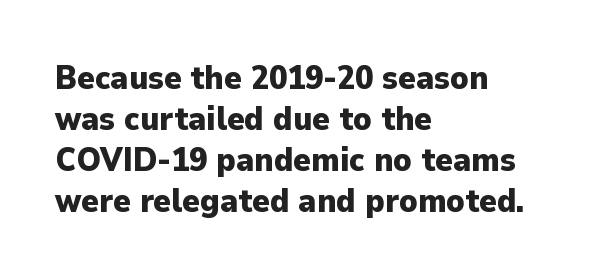
Q: Is the text bold? A: Yes.
Q: Is the text italic (slanted)? A: No, it is upright.
Q: Is the typeface a serif or a sans-serif typeface? A: Sans-serif.
Q: Is the text underlined? A: No.
Q: How is the paragraph aligned? A: Left-aligned.
Q: Is the spacing between letters normal or unusually wide? A: Normal.
Q: Width (condensed, normal, or wide)? A: Normal.
Q: Stroke contrast? A: Low.
Q: x-height? A: Medium.
Q: Monospaced? A: No.
